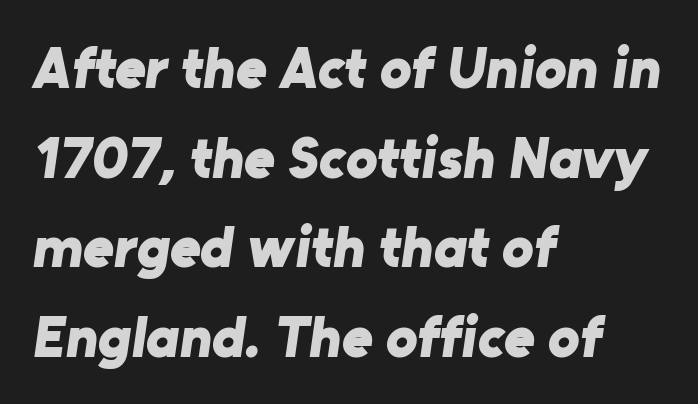
{"serif": "no", "bold": "yes", "weight": "bold", "width": "normal", "stroke_contrast": "low", "x_height": "medium", "monospaced": "no", "underline": "no", "align": "left", "line_spacing": "normal", "line_spacing_ratio": 1.52, "letter_spacing": "normal", "letter_spacing_em": 0.0, "glyph_px": 59}
